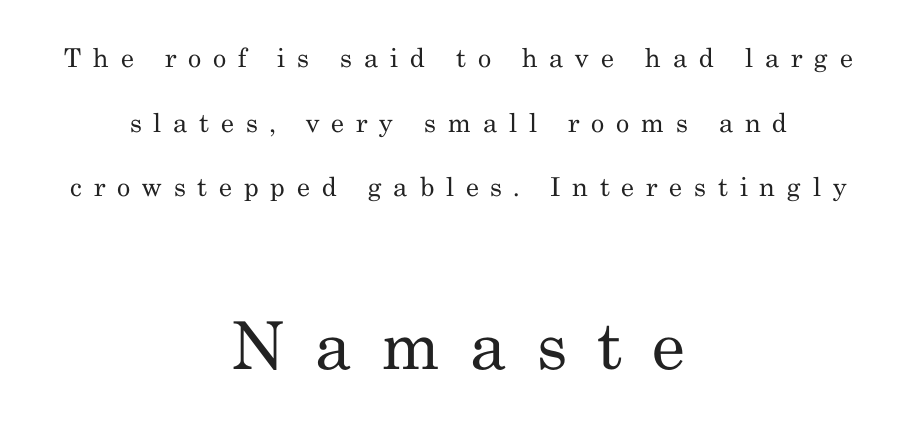
Q: Is the text bold? A: No.
Q: Is the text italic (slanted)? A: No, it is upright.
Q: Is the typeface a serif or a sans-serif typeface? A: Serif.
Q: Is the text underlined? A: No.
Q: How is the paragraph aligned? A: Centered.
Q: Is the spacing between letters normal or unusually wide? A: Unusually wide.
Q: Is the spacing between lines tight, normal or loose? A: Loose.
Q: Which block of text is set in a larger size, the first (top) or the second (bottom)? A: The second (bottom) one.
Q: Width (condensed, normal, or wide)? A: Normal.
Q: Stroke contrast? A: Medium.
Q: x-height? A: Small.
Q: Monospaced? A: No.
